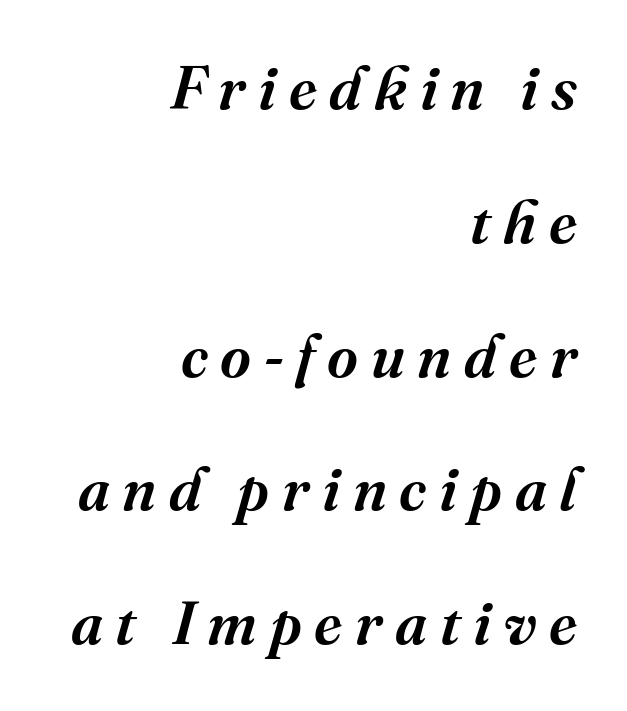
{"serif": "yes", "italic": "yes", "lean": "right", "slant_degrees": 16, "width": "normal", "stroke_contrast": "medium", "x_height": "medium", "monospaced": "no", "underline": "no", "align": "right", "line_spacing": "loose", "line_spacing_ratio": 2.23, "letter_spacing": "wide", "letter_spacing_em": 0.21, "glyph_px": 60}
